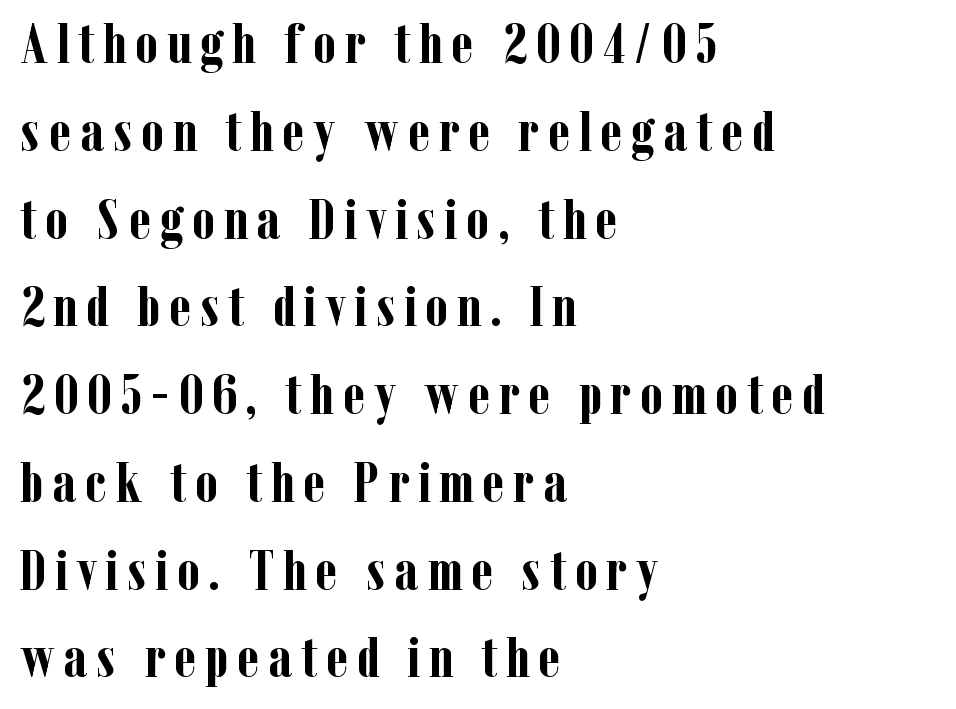
{"serif": "yes", "italic": "no", "bold": "yes", "weight": "semibold", "width": "condensed", "stroke_contrast": "low", "x_height": "medium", "monospaced": "no", "underline": "no", "align": "left", "line_spacing": "normal", "line_spacing_ratio": 1.54, "glyph_px": 57}
